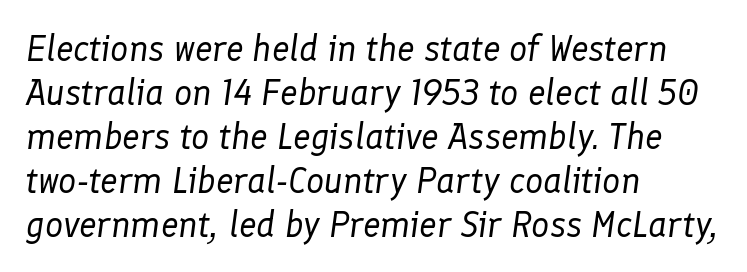
Q: Is the text bold? A: No.
Q: Is the text italic (slanted)? A: Yes, it leans right by about 8 degrees.
Q: Is the text underlined? A: No.
Q: How is the paragraph aligned? A: Left-aligned.
Q: Is the spacing between letters normal or unusually wide? A: Normal.
Q: Width (condensed, normal, or wide)? A: Normal.
Q: Stroke contrast? A: Low.
Q: x-height? A: Medium.
Q: Monospaced? A: No.
